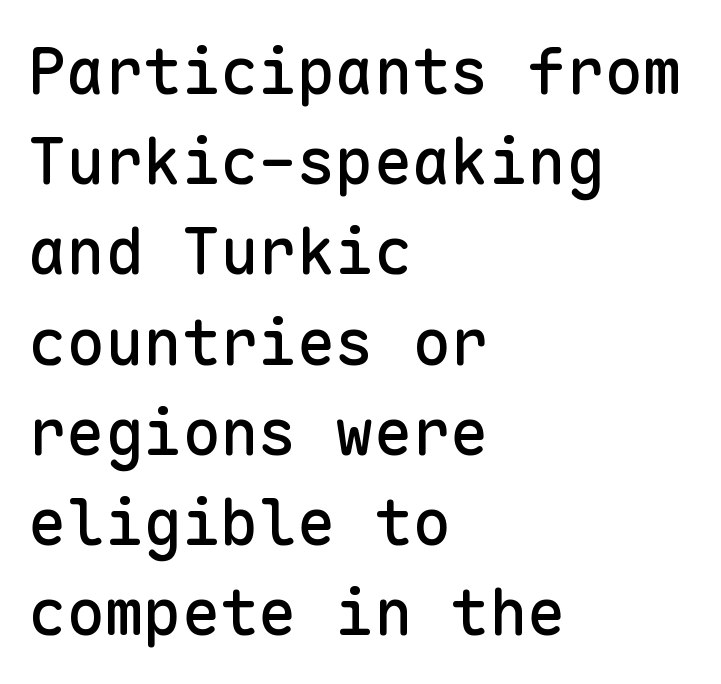
{"serif": "no", "italic": "no", "width": "normal", "stroke_contrast": "low", "x_height": "medium", "monospaced": "yes", "underline": "no", "align": "left", "line_spacing": "normal", "line_spacing_ratio": 1.41, "letter_spacing": "normal", "letter_spacing_em": 0.0, "glyph_px": 64}
